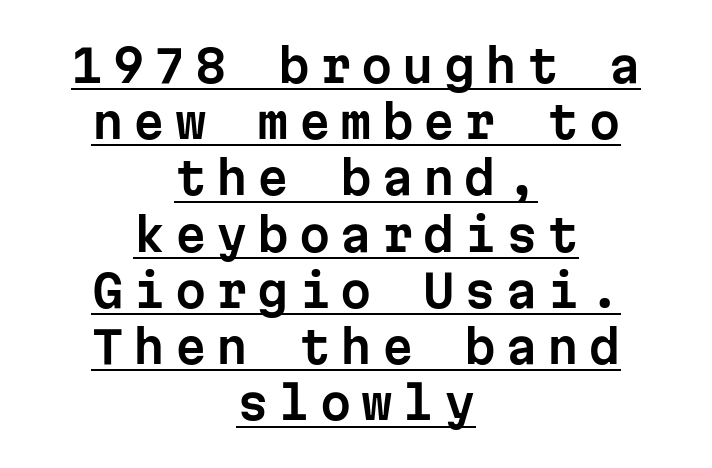
The image shows 45 px sans-serif type, upright, monospaced; set centered, normal line spacing (1.25x), unusually wide letter spacing (+0.22 em), underlined; low stroke contrast and a medium x-height.
